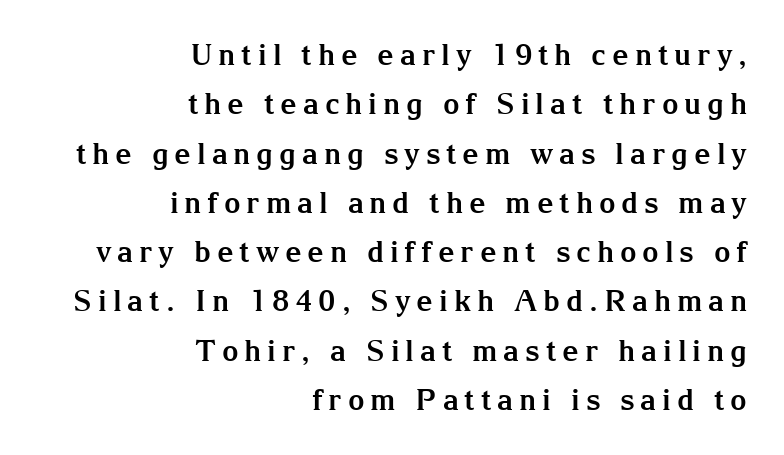
The image shows 29 px bold serif type, upright; set right-aligned, normal line spacing (1.7x), unusually wide letter spacing (+0.2 em), not underlined; medium stroke contrast and a medium x-height.
